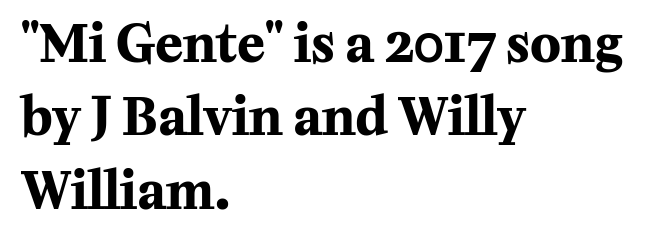
Q: Is the text bold? A: Yes.
Q: Is the text italic (slanted)? A: No, it is upright.
Q: Is the typeface a serif or a sans-serif typeface? A: Serif.
Q: Is the text underlined? A: No.
Q: How is the paragraph aligned? A: Left-aligned.
Q: Is the spacing between letters normal or unusually wide? A: Normal.
Q: Is the spacing between lines tight, normal or loose? A: Normal.
Q: Width (condensed, normal, or wide)? A: Normal.
Q: Stroke contrast? A: Medium.
Q: x-height? A: Medium.
Q: Monospaced? A: No.
